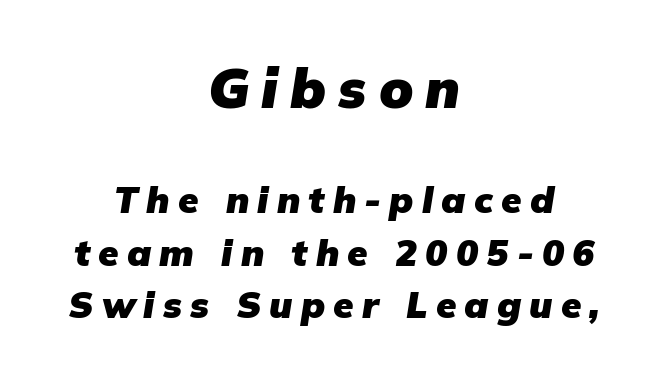
{"italic": "yes", "lean": "right", "slant_degrees": 9, "bold": "yes", "weight": "heavy", "width": "normal", "stroke_contrast": "low", "x_height": "medium", "monospaced": "no", "underline": "no", "align": "center", "line_spacing": "normal", "line_spacing_ratio": 1.43, "letter_spacing": "wide", "letter_spacing_em": 0.22, "larger_block": "first", "size_ratio": 1.49, "glyph_px": 55}
